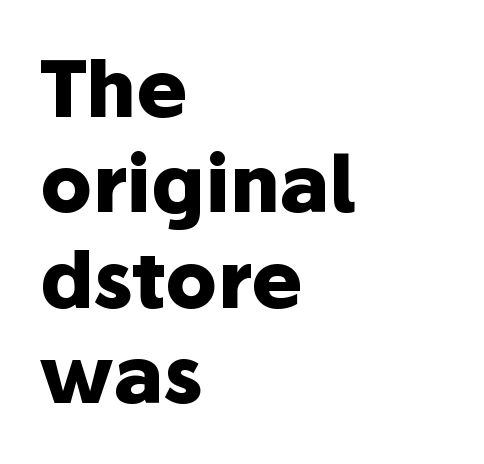
{"serif": "no", "italic": "no", "bold": "yes", "weight": "heavy", "width": "normal", "stroke_contrast": "low", "x_height": "medium", "monospaced": "no", "underline": "no", "align": "left", "line_spacing_ratio": 1.24, "letter_spacing": "normal", "letter_spacing_em": 0.0, "glyph_px": 77}
